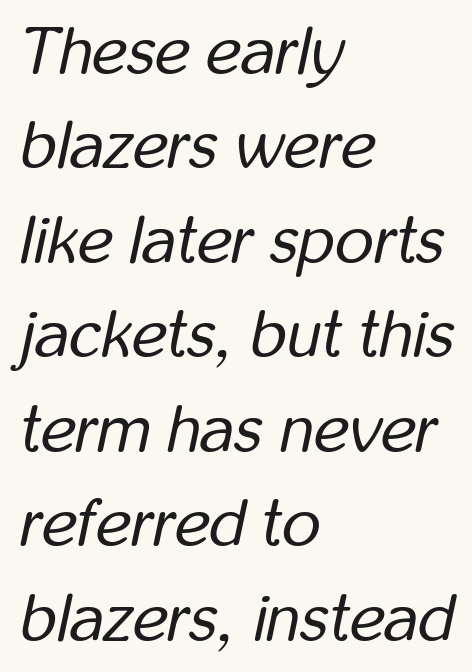
Q: Is the text bold? A: No.
Q: Is the text italic (slanted)? A: Yes, it leans right by about 12 degrees.
Q: Is the text underlined? A: No.
Q: How is the paragraph aligned? A: Left-aligned.
Q: Is the spacing between letters normal or unusually wide? A: Normal.
Q: Is the spacing between lines tight, normal or loose? A: Normal.
Q: Width (condensed, normal, or wide)? A: Condensed.
Q: Stroke contrast? A: Low.
Q: x-height? A: Medium.
Q: Monospaced? A: No.
